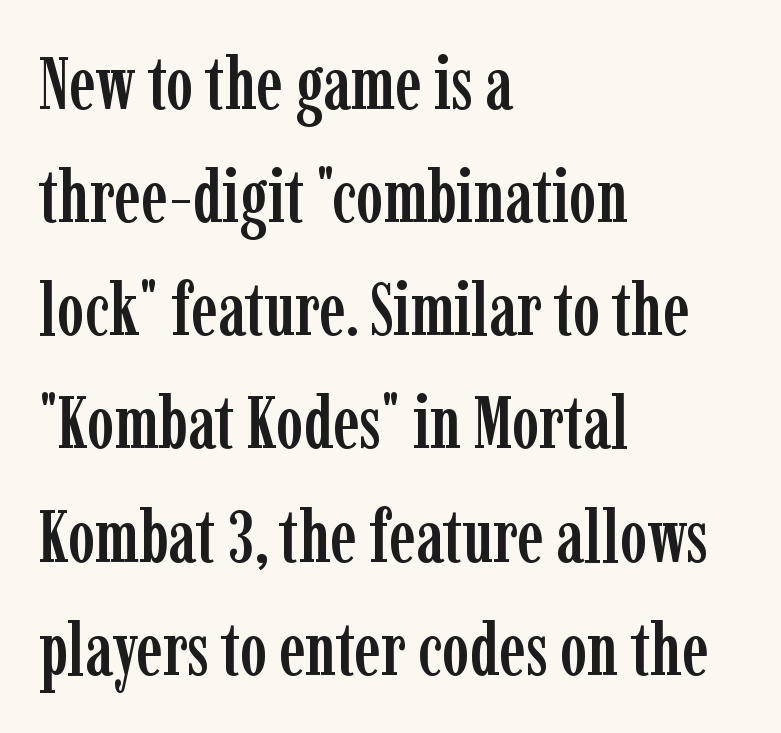
The image shows 73 px condensed serif type, upright; set left-aligned, normal line spacing (1.55x), normal letter spacing, not underlined; low stroke contrast and a medium x-height.
